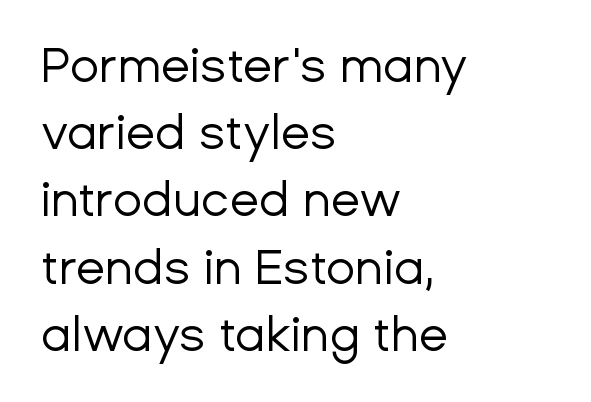
{"serif": "no", "italic": "no", "bold": "no", "weight": "regular", "width": "normal", "stroke_contrast": "low", "x_height": "medium", "monospaced": "no", "underline": "no", "align": "left", "line_spacing": "normal", "line_spacing_ratio": 1.4, "letter_spacing": "normal", "letter_spacing_em": 0.0, "glyph_px": 48}
